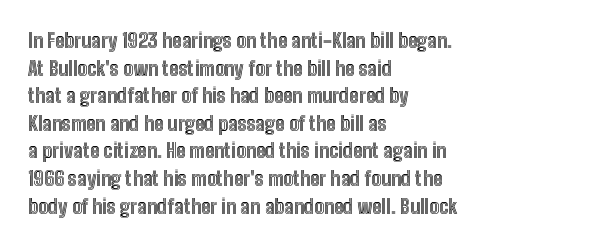
The block of text has a typical density, with ordinary space between rows. The letters stand straight up with perfectly vertical stems. Line starts are locked; line ends wander. Between one letter and the next there's only the usual sliver of space. Type without underlining.
